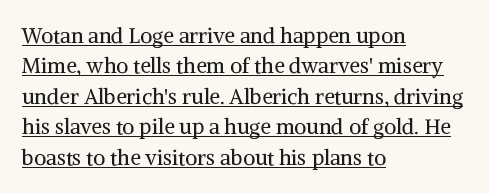
Q: Is the text bold? A: No.
Q: Is the text italic (slanted)? A: No, it is upright.
Q: Is the text underlined? A: Yes.
Q: How is the paragraph aligned? A: Left-aligned.
Q: Is the spacing between letters normal or unusually wide? A: Normal.
Q: Is the spacing between lines tight, normal or loose? A: Normal.
